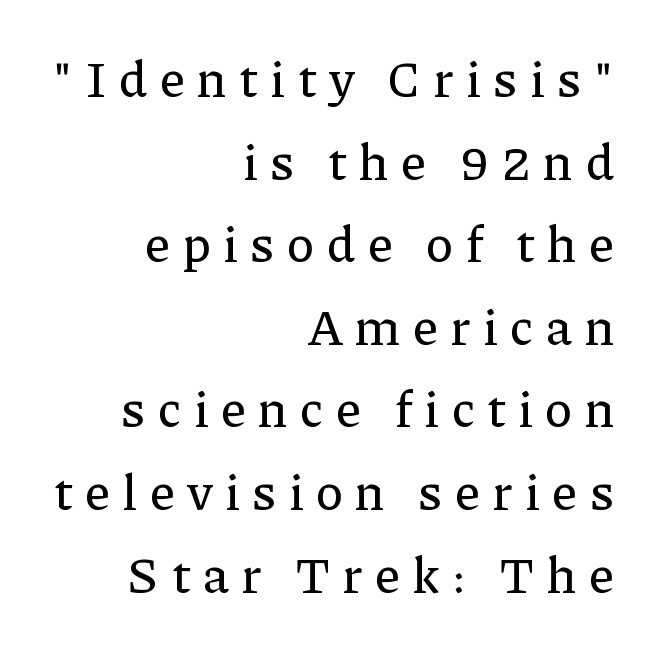
Q: Is the text italic (slanted)? A: No, it is upright.
Q: Is the typeface a serif or a sans-serif typeface? A: Serif.
Q: Is the text underlined? A: No.
Q: How is the paragraph aligned? A: Right-aligned.
Q: Is the spacing between letters normal or unusually wide? A: Unusually wide.
Q: Is the spacing between lines tight, normal or loose? A: Normal.
Q: Width (condensed, normal, or wide)? A: Normal.
Q: Stroke contrast? A: Low.
Q: x-height? A: Medium.
Q: Monospaced? A: No.
